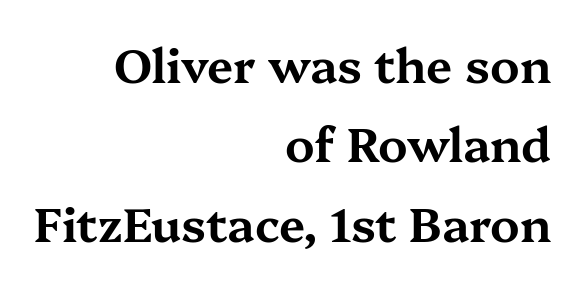
Q: Is the text italic (slanted)? A: No, it is upright.
Q: Is the typeface a serif or a sans-serif typeface? A: Serif.
Q: Is the text underlined? A: No.
Q: How is the paragraph aligned? A: Right-aligned.
Q: Is the spacing between letters normal or unusually wide? A: Normal.
Q: Is the spacing between lines tight, normal or loose? A: Normal.
Q: Width (condensed, normal, or wide)? A: Wide.
Q: Stroke contrast? A: Medium.
Q: x-height? A: Medium.
Q: Monospaced? A: No.
